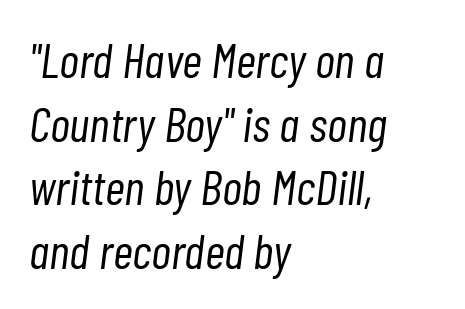
The image shows 49 px light, condensed type, italic (leaning right); set left-aligned, normal line spacing (1.3x), normal letter spacing, not underlined; low stroke contrast and a medium x-height.
